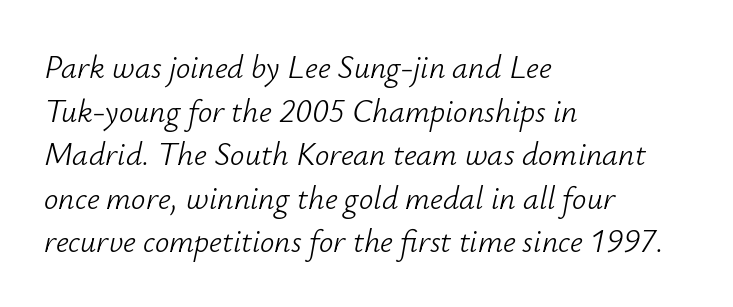
Q: Is the text bold? A: No.
Q: Is the text italic (slanted)? A: Yes, it leans right by about 12 degrees.
Q: Is the text underlined? A: No.
Q: How is the paragraph aligned? A: Left-aligned.
Q: Is the spacing between letters normal or unusually wide? A: Normal.
Q: Is the spacing between lines tight, normal or loose? A: Normal.
Q: Width (condensed, normal, or wide)? A: Normal.
Q: Stroke contrast? A: Low.
Q: x-height? A: Small.
Q: Monospaced? A: No.
